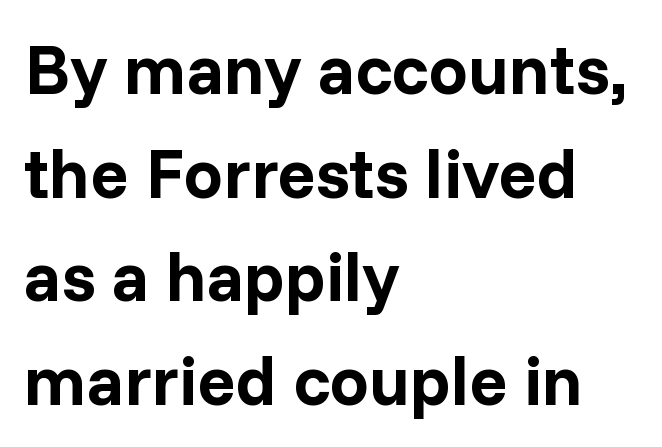
The image shows 70 px bold sans-serif type, upright; set left-aligned, normal line spacing (1.48x), normal letter spacing, not underlined; low stroke contrast and a medium x-height.
